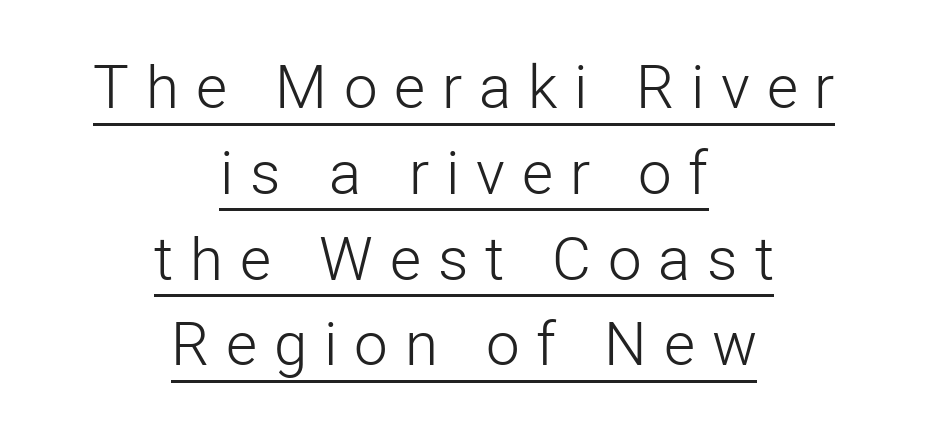
The image shows 60 px light sans-serif type, upright; set centered, normal line spacing (1.43x), unusually wide letter spacing (+0.28 em), underlined; low stroke contrast and a medium x-height.
